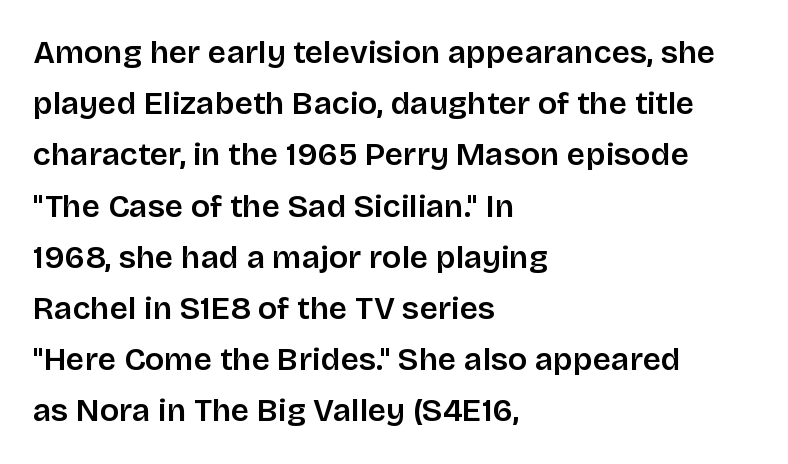
The image shows 32 px sans-serif type, upright; set left-aligned, normal line spacing (1.6x), normal letter spacing, not underlined; low stroke contrast and a large x-height.
